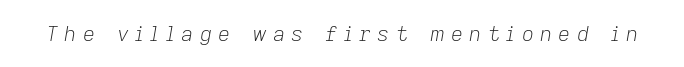
The image shows 21 px text type, italic (leaning right); set unusually wide letter spacing (+0.3 em), not underlined.
